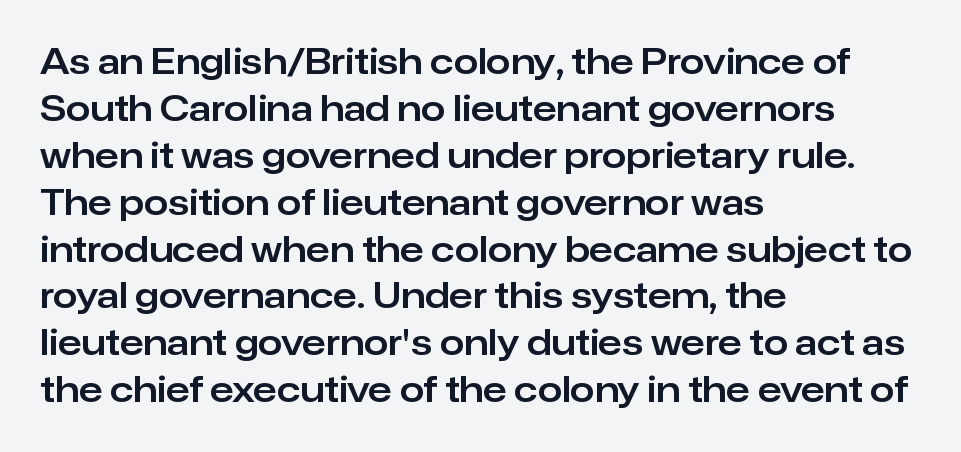
Q: Is the text italic (slanted)? A: No, it is upright.
Q: Is the typeface a serif or a sans-serif typeface? A: Sans-serif.
Q: Is the text underlined? A: No.
Q: How is the paragraph aligned? A: Left-aligned.
Q: Is the spacing between letters normal or unusually wide? A: Normal.
Q: Is the spacing between lines tight, normal or loose? A: Normal.
Q: Width (condensed, normal, or wide)? A: Normal.
Q: Stroke contrast? A: Low.
Q: x-height? A: Medium.
Q: Monospaced? A: No.
